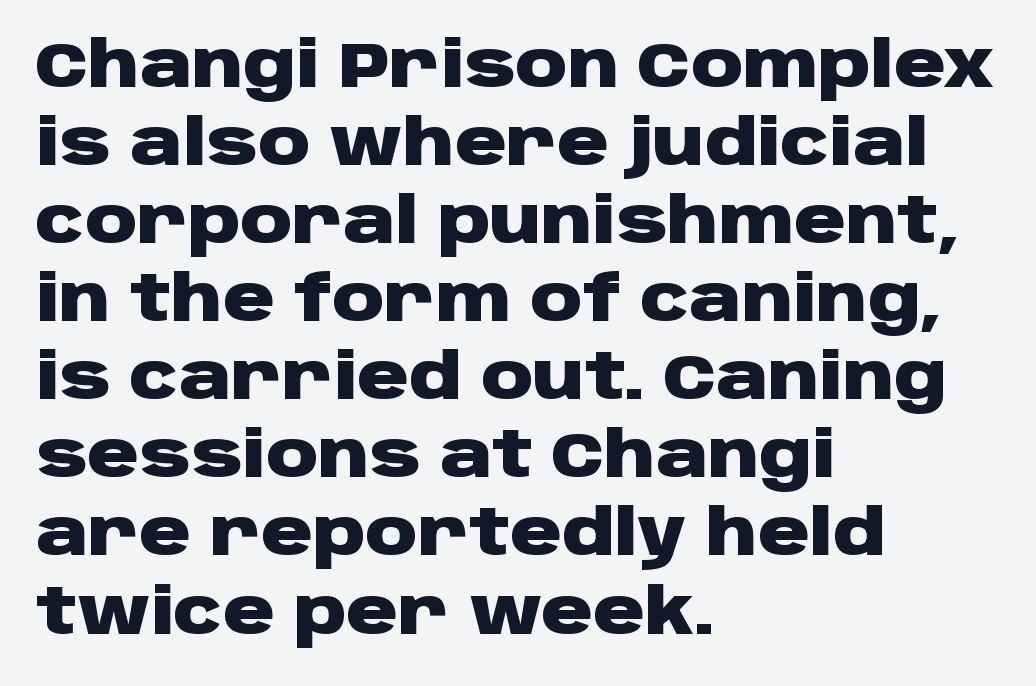
{"serif": "no", "italic": "no", "bold": "yes", "weight": "heavy", "width": "wide", "stroke_contrast": "low", "x_height": "large", "monospaced": "no", "underline": "no", "align": "left", "line_spacing_ratio": 1.22, "letter_spacing": "normal", "letter_spacing_em": 0.0, "glyph_px": 64}
